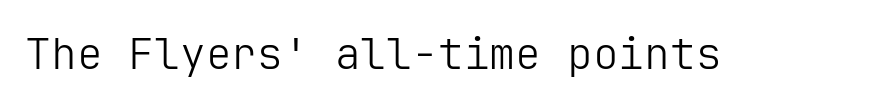
Q: Is the text bold? A: No.
Q: Is the text italic (slanted)? A: No, it is upright.
Q: Is the typeface a serif or a sans-serif typeface? A: Sans-serif.
Q: Is the text underlined? A: No.
Q: Is the spacing between letters normal or unusually wide? A: Normal.
Q: Width (condensed, normal, or wide)? A: Normal.
Q: Stroke contrast? A: Low.
Q: x-height? A: Medium.
